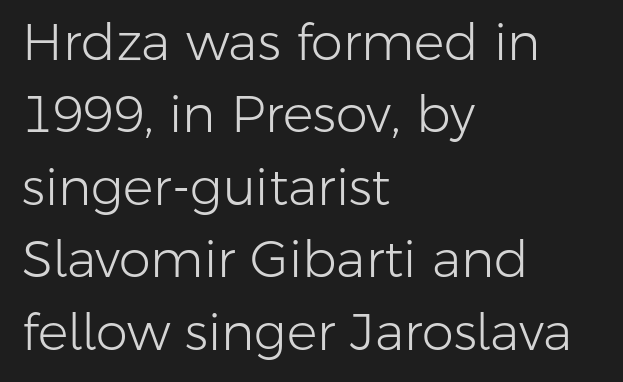
Q: Is the text bold? A: No.
Q: Is the text italic (slanted)? A: No, it is upright.
Q: Is the typeface a serif or a sans-serif typeface? A: Sans-serif.
Q: Is the text underlined? A: No.
Q: How is the paragraph aligned? A: Left-aligned.
Q: Is the spacing between letters normal or unusually wide? A: Normal.
Q: Is the spacing between lines tight, normal or loose? A: Normal.
Q: Width (condensed, normal, or wide)? A: Normal.
Q: Stroke contrast? A: Low.
Q: x-height? A: Medium.
Q: Monospaced? A: No.
